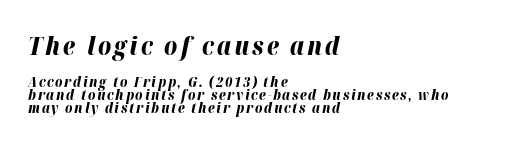
Q: Is the text bold? A: Yes.
Q: Is the text italic (slanted)? A: Yes, it leans right by about 12 degrees.
Q: Is the text underlined? A: No.
Q: How is the paragraph aligned? A: Left-aligned.
Q: Is the spacing between lines tight, normal or loose? A: Tight.
Q: Which block of text is set in a larger size, the first (top) or the second (bottom)? A: The first (top) one.
